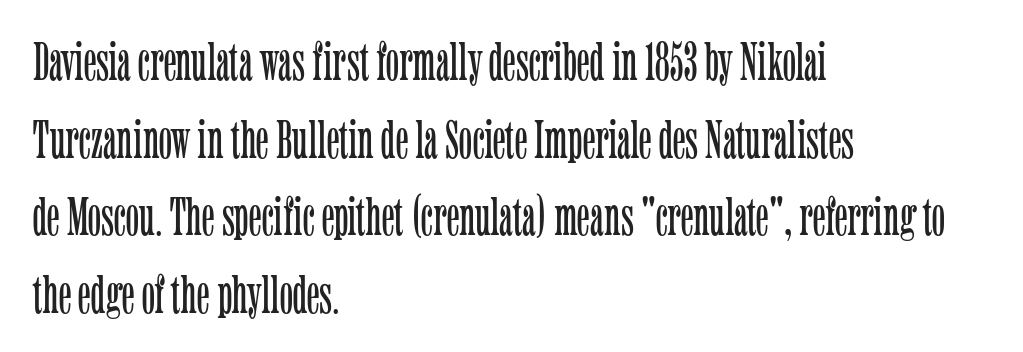
The image shows 55 px light, condensed serif type, upright; set left-aligned, normal line spacing (1.41x), normal letter spacing, not underlined; low stroke contrast and a medium x-height.
